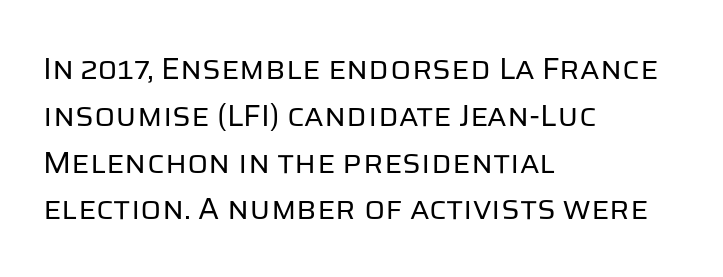
Q: Is the text bold? A: No.
Q: Is the text italic (slanted)? A: No, it is upright.
Q: Is the typeface a serif or a sans-serif typeface? A: Sans-serif.
Q: Is the text underlined? A: No.
Q: How is the paragraph aligned? A: Left-aligned.
Q: Is the spacing between letters normal or unusually wide? A: Normal.
Q: Is the spacing between lines tight, normal or loose? A: Normal.
Q: Width (condensed, normal, or wide)? A: Normal.
Q: Stroke contrast? A: Low.
Q: x-height? A: Large.
Q: Monospaced? A: No.
